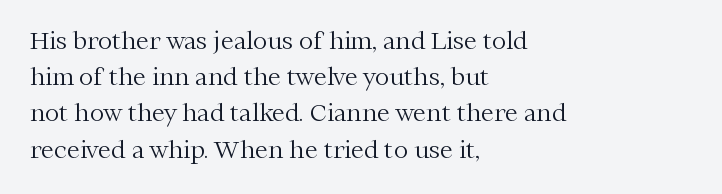
Q: Is the text bold? A: No.
Q: Is the text italic (slanted)? A: No, it is upright.
Q: Is the text underlined? A: No.
Q: How is the paragraph aligned? A: Left-aligned.
Q: Is the spacing between letters normal or unusually wide? A: Normal.
Q: Is the spacing between lines tight, normal or loose? A: Normal.
